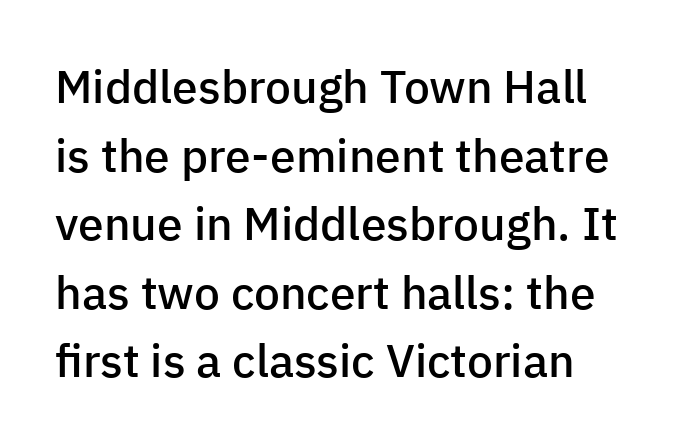
Every letter is mildly thick-stroked: semibold rather than bold. Students, note that the glyphs here touch the page at normal intervals. The lines in this sample share a left origin and differ only in where they stop. The rendering uses natural spacing where letterforms have individual widths.
